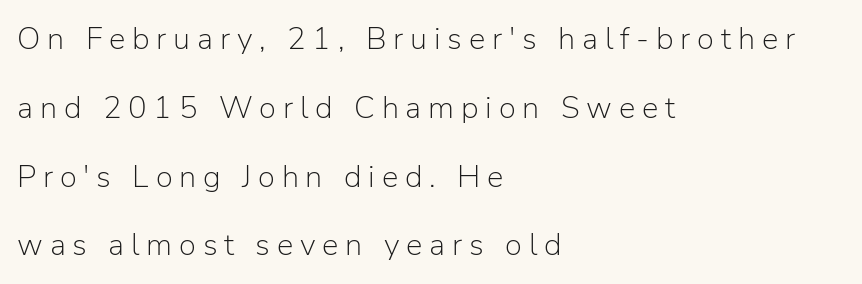
Notice how the passage keeps a crisp vertical edge on the left only. Tracking value appears strongly positive — letters spread wide. Each stroke keeps to a modest, everyday thickness or less. Each row of text sits above clean, open space.
